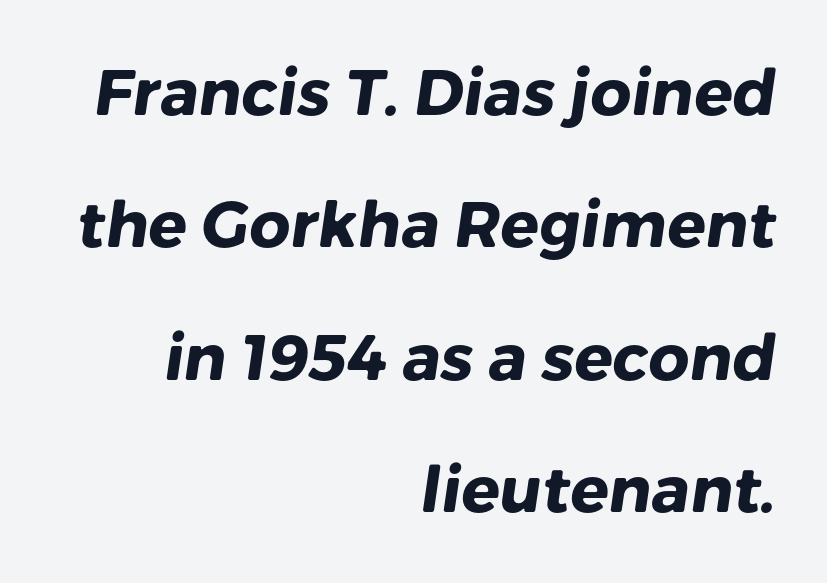
The image shows 64 px heavy sans-serif type; set right-aligned, loose line spacing (2.07x), normal letter spacing, not underlined; low stroke contrast and a medium x-height.
